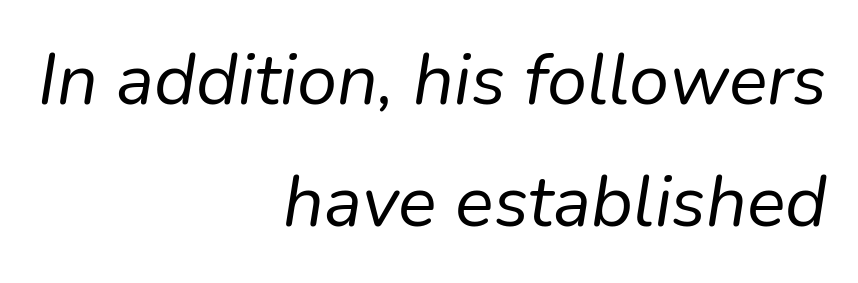
{"italic": "yes", "lean": "right", "slant_degrees": 9, "bold": "no", "weight": "regular", "width": "normal", "stroke_contrast": "low", "x_height": "medium", "monospaced": "no", "underline": "no", "align": "right", "line_spacing": "normal", "line_spacing_ratio": 1.69, "letter_spacing": "normal", "letter_spacing_em": 0.0, "glyph_px": 72}
